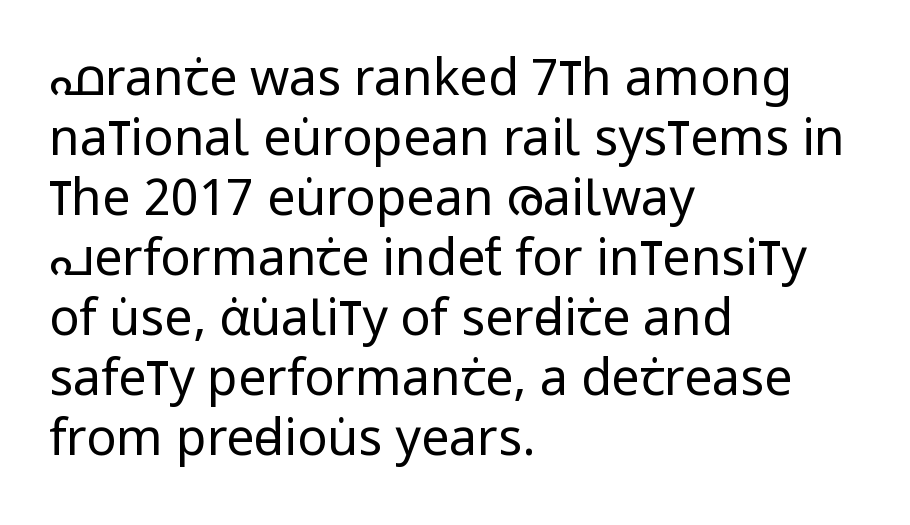
Ordinary non-slanted type is in use. Proportional: the letters do not fall into vertical columns. The glyphs in this specimen are sans serif. Reading down the block, your eye returns to a fixed left position each line. Weight class: somewhere from thin through regular. This rendering features lettering with no underline.
